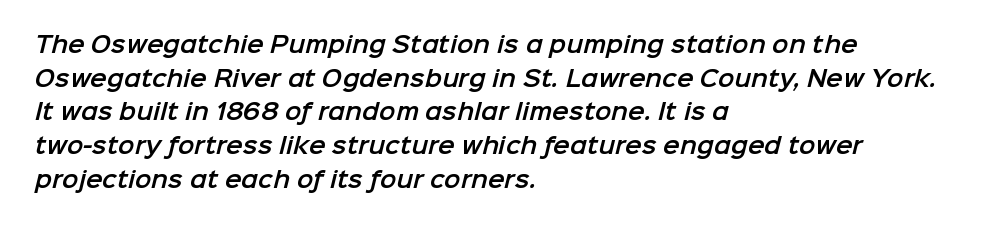
The image shows 22 px text type; set left-aligned, normal line spacing (1.53x), normal letter spacing, not underlined.
